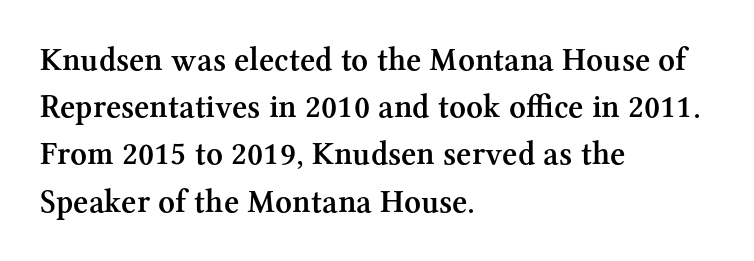
Check where the strokes stop: tiny serifs finish them off. The lines in this sample share a left origin and differ only in where they stop. The line texture is even and compact thanks to regular tracking. Stems and bowls a touch heavier than normal — semibold.
